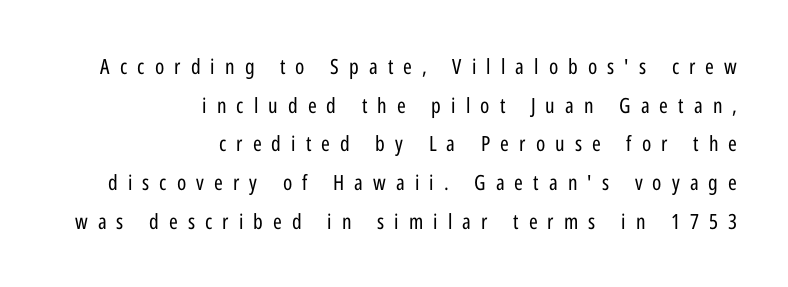
The lines are quadded right. These glyphs show unthickened strokes, regular width or finer. Caption: expanded tracking, letters set apart. Nope, not italic — everything's standing straight. The gap between lines stays unmarked.
